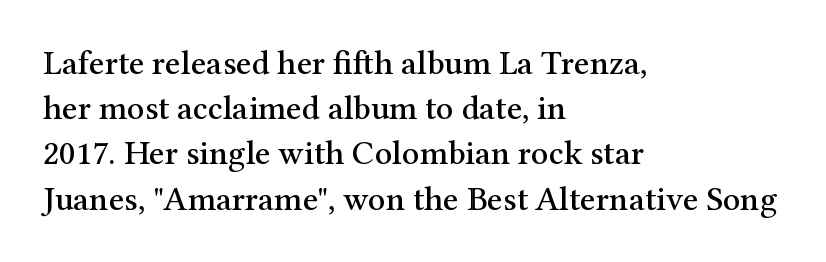
{"serif": "yes", "italic": "no", "width": "normal", "stroke_contrast": "medium", "x_height": "medium", "monospaced": "no", "underline": "no", "align": "left", "line_spacing": "normal", "line_spacing_ratio": 1.33, "letter_spacing": "normal", "letter_spacing_em": 0.0, "glyph_px": 34}
